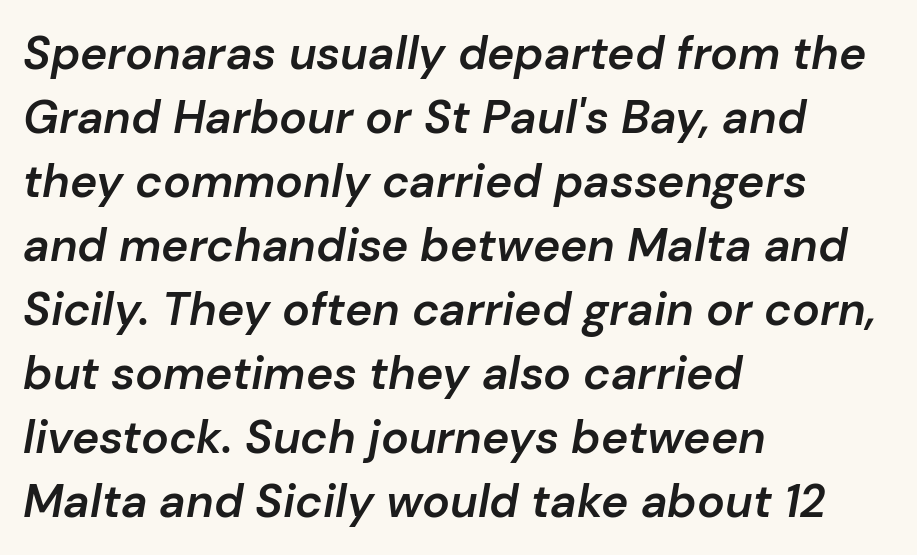
The image shows 46 px semibold type, italic (leaning right); set left-aligned, normal line spacing (1.39x), normal letter spacing, not underlined; low stroke contrast and a medium x-height.
